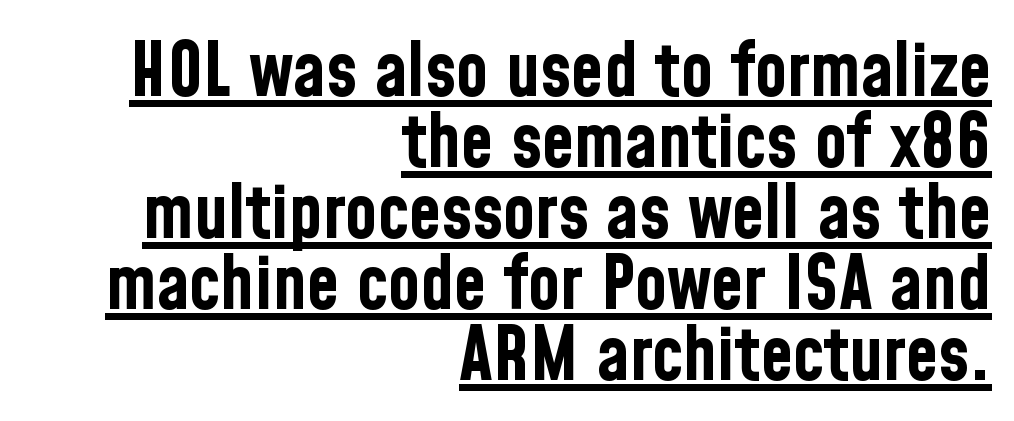
The image shows 74 px bold, condensed sans-serif type, upright; set right-aligned, tight line spacing (0.96x), normal letter spacing, underlined; low stroke contrast and a medium x-height.
